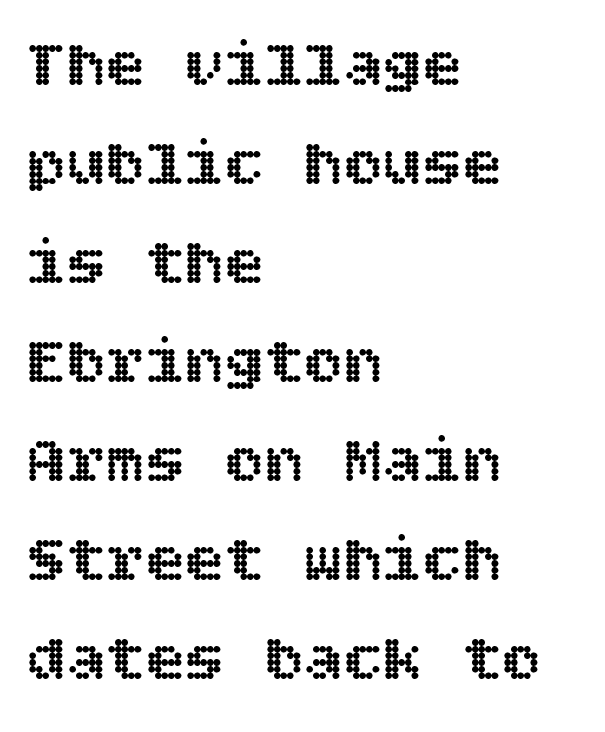
Q: Is the text italic (slanted)? A: No, it is upright.
Q: Is the text underlined? A: No.
Q: How is the paragraph aligned? A: Left-aligned.
Q: Is the spacing between letters normal or unusually wide? A: Normal.
Q: Is the spacing between lines tight, normal or loose? A: Normal.
Q: Width (condensed, normal, or wide)? A: Normal.
Q: x-height? A: Large.
